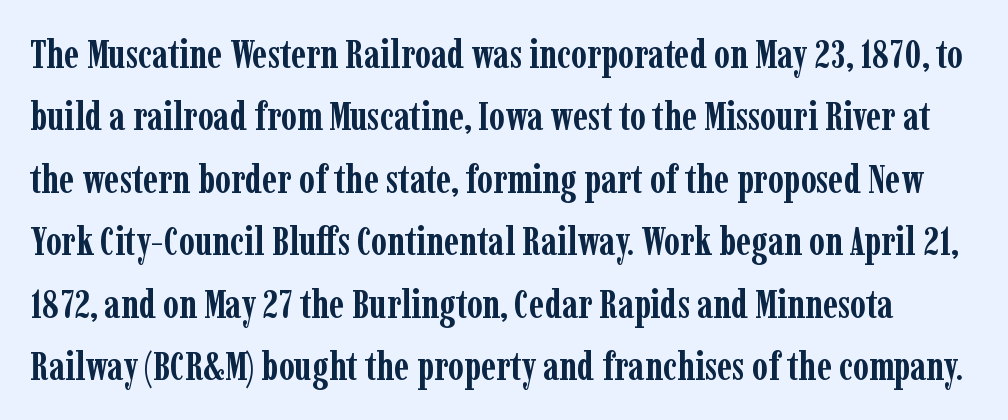
Q: Is the text bold? A: Yes.
Q: Is the text italic (slanted)? A: No, it is upright.
Q: Is the typeface a serif or a sans-serif typeface? A: Serif.
Q: Is the text underlined? A: No.
Q: Is the spacing between letters normal or unusually wide? A: Normal.
Q: Is the spacing between lines tight, normal or loose? A: Normal.
Q: Width (condensed, normal, or wide)? A: Condensed.
Q: Stroke contrast? A: Low.
Q: x-height? A: Medium.
Q: Monospaced? A: No.
